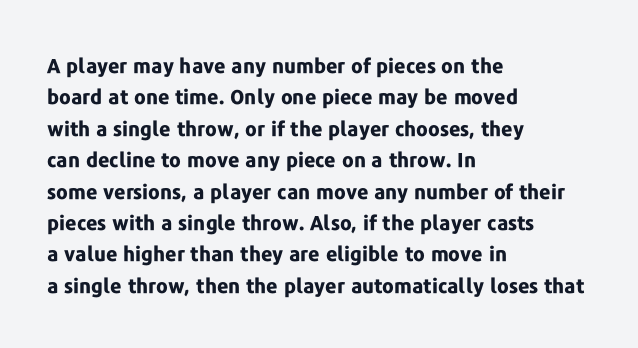
The image shows 20 px bold type, upright; set left-aligned, normal line spacing (1.57x), normal letter spacing, not underlined.
